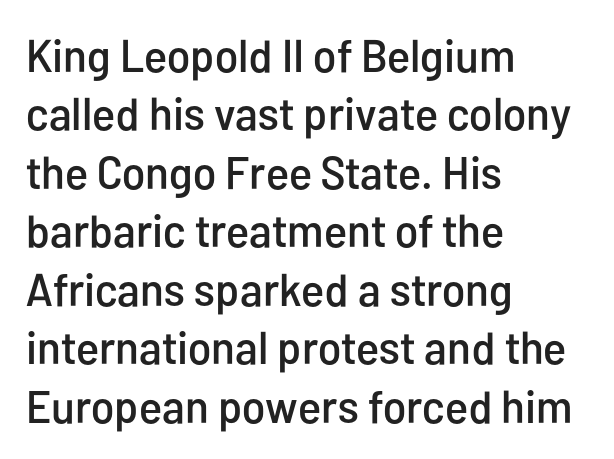
Q: Is the text italic (slanted)? A: No, it is upright.
Q: Is the typeface a serif or a sans-serif typeface? A: Sans-serif.
Q: Is the text underlined? A: No.
Q: How is the paragraph aligned? A: Left-aligned.
Q: Is the spacing between letters normal or unusually wide? A: Normal.
Q: Is the spacing between lines tight, normal or loose? A: Normal.
Q: Width (condensed, normal, or wide)? A: Condensed.
Q: Stroke contrast? A: Low.
Q: x-height? A: Medium.
Q: Monospaced? A: No.
